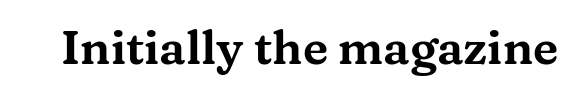
The image shows 47 px wide serif type, upright; set normal letter spacing, not underlined; medium stroke contrast and a medium x-height.
